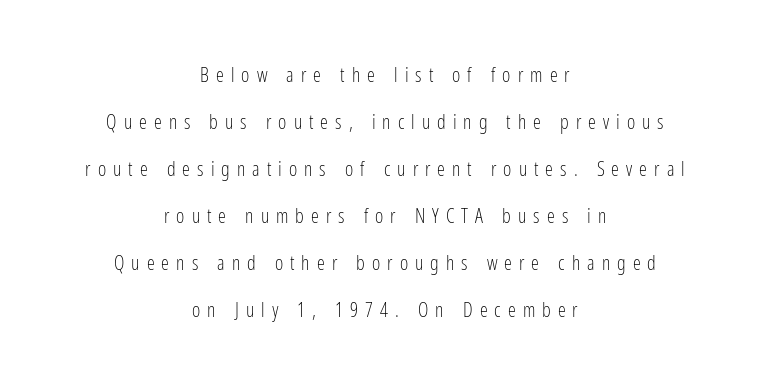
Q: Is the text bold? A: No.
Q: Is the text italic (slanted)? A: No, it is upright.
Q: Is the text underlined? A: No.
Q: How is the paragraph aligned? A: Centered.
Q: Is the spacing between letters normal or unusually wide? A: Unusually wide.
Q: Is the spacing between lines tight, normal or loose? A: Loose.
